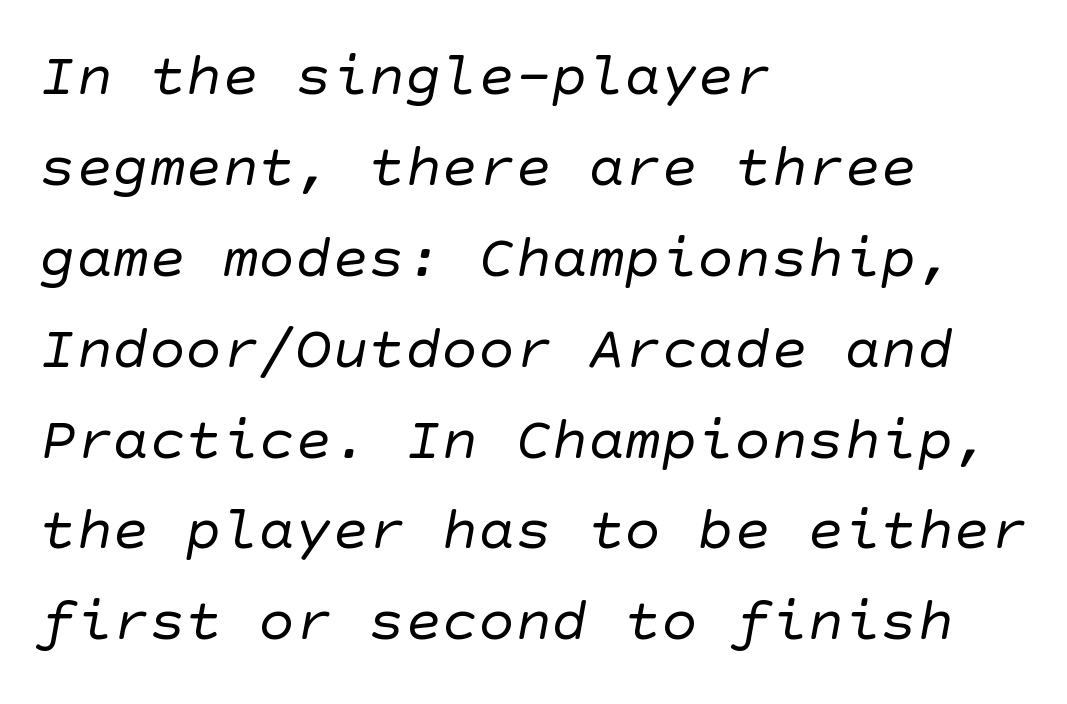
The image shows 61 px regular-weight sans-serif type; set left-aligned, normal line spacing (1.49x), normal letter spacing, not underlined; low stroke contrast and a large x-height.
